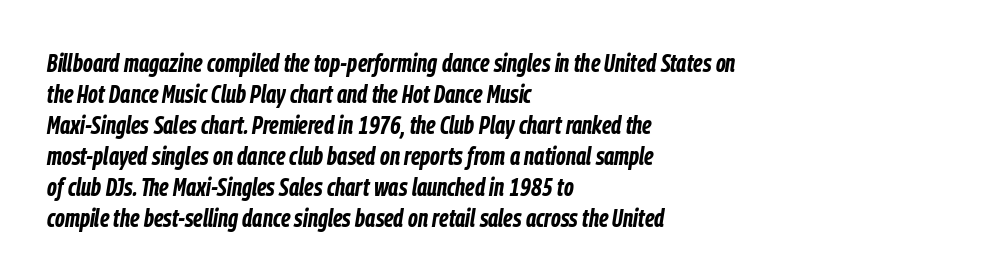
{"italic": "yes", "lean": "right", "slant_degrees": 9, "bold": "yes", "underline": "no", "align": "left", "line_spacing_ratio": 1.24, "letter_spacing": "normal", "letter_spacing_em": 0.0, "glyph_px": 25}
